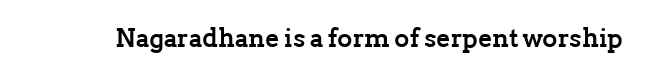
Only glyphs here, with clear space below each row. Rendered with straight, roman letterforms. The glyphs have the mass of a bold cut. Observe the ordinary spacing: letters are neighbours, not strangers.
